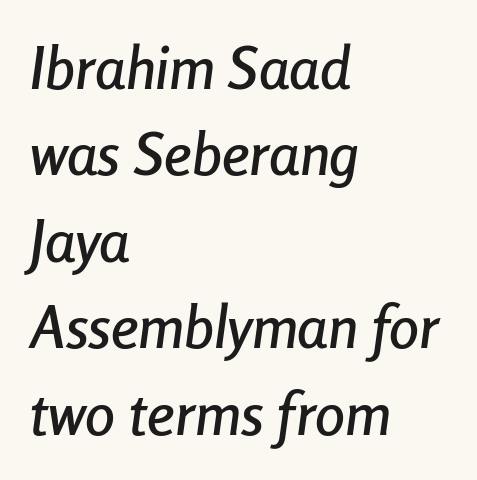
The image shows 60 px condensed type, italic (leaning right); set left-aligned, normal line spacing (1.44x), normal letter spacing, not underlined; low stroke contrast and a medium x-height.
